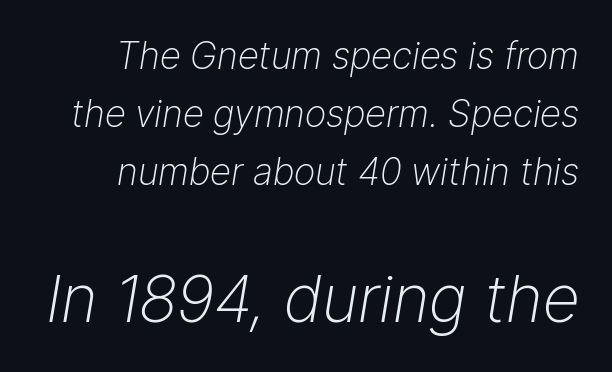
The image shows 65 px light type, italic (leaning right); set right-aligned, normal line spacing (1.57x), normal letter spacing, not underlined; the second (bottom) block is 1.76x larger; low stroke contrast and a medium x-height.
